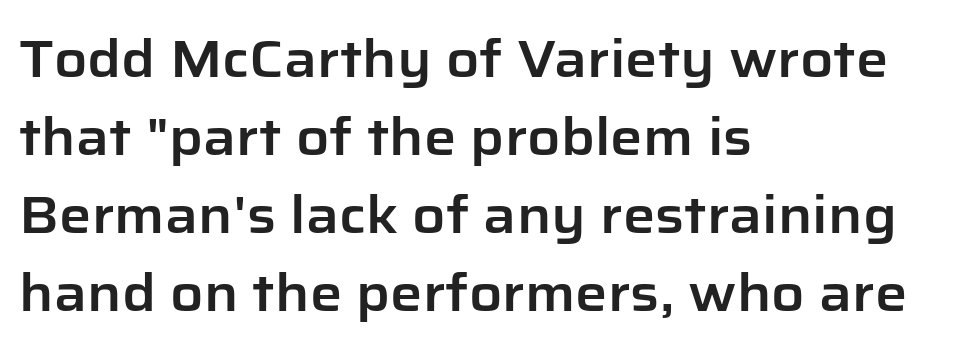
Q: Is the text italic (slanted)? A: No, it is upright.
Q: Is the typeface a serif or a sans-serif typeface? A: Sans-serif.
Q: Is the text underlined? A: No.
Q: How is the paragraph aligned? A: Left-aligned.
Q: Is the spacing between letters normal or unusually wide? A: Normal.
Q: Is the spacing between lines tight, normal or loose? A: Normal.
Q: Width (condensed, normal, or wide)? A: Normal.
Q: Stroke contrast? A: Low.
Q: x-height? A: Medium.
Q: Monospaced? A: No.
